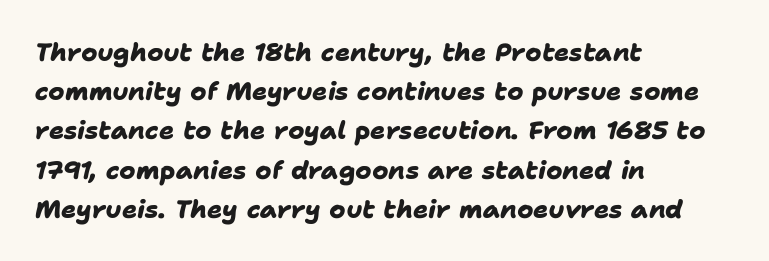
Q: Is the text bold? A: Yes.
Q: Is the text underlined? A: No.
Q: How is the paragraph aligned? A: Left-aligned.
Q: Is the spacing between letters normal or unusually wide? A: Normal.
Q: Is the spacing between lines tight, normal or loose? A: Normal.
